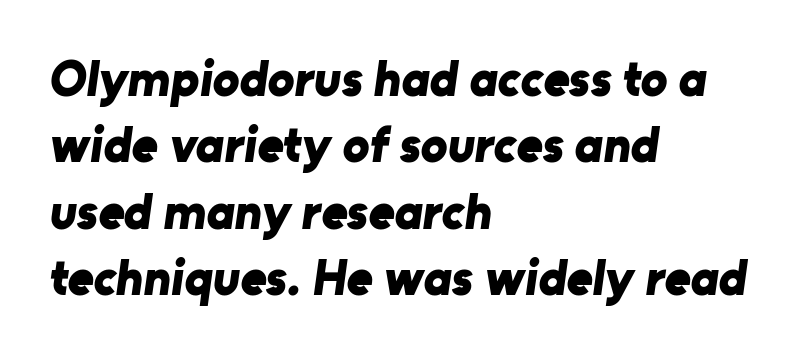
Q: Is the text bold? A: Yes.
Q: Is the typeface a serif or a sans-serif typeface? A: Sans-serif.
Q: Is the text underlined? A: No.
Q: How is the paragraph aligned? A: Left-aligned.
Q: Is the spacing between letters normal or unusually wide? A: Normal.
Q: Is the spacing between lines tight, normal or loose? A: Normal.
Q: Width (condensed, normal, or wide)? A: Normal.
Q: Stroke contrast? A: Low.
Q: x-height? A: Medium.
Q: Monospaced? A: No.
